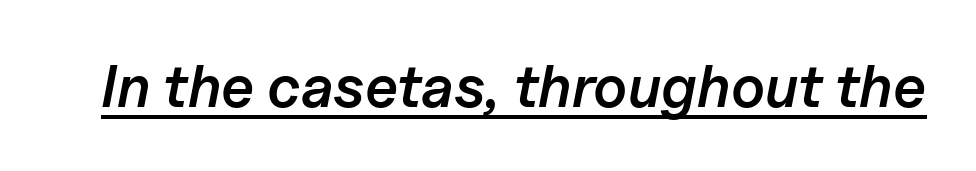
{"italic": "yes", "lean": "right", "slant_degrees": 11, "bold": "semi", "weight": "semibold", "width": "normal", "stroke_contrast": "low", "x_height": "medium", "monospaced": "no", "underline": "yes", "letter_spacing": "normal", "letter_spacing_em": 0.0, "glyph_px": 59}
